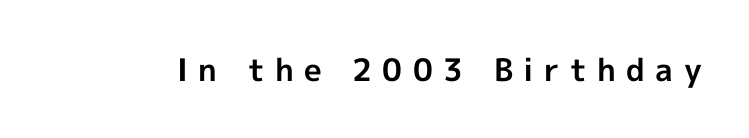
{"serif": "no", "italic": "no", "bold": "yes", "weight": "bold", "width": "normal", "x_height": "medium", "monospaced": "no", "underline": "no", "letter_spacing": "wide", "letter_spacing_em": 0.34, "glyph_px": 31}
